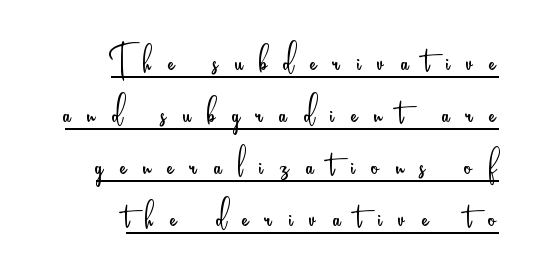
{"serif": "no", "bold": "no", "weight": "light", "width": "condensed", "stroke_contrast": "low", "x_height": "small", "monospaced": "no", "underline": "yes", "align": "right", "line_spacing": "tight", "line_spacing_ratio": 1.13, "letter_spacing": "wide", "letter_spacing_em": 0.36, "glyph_px": 46}
